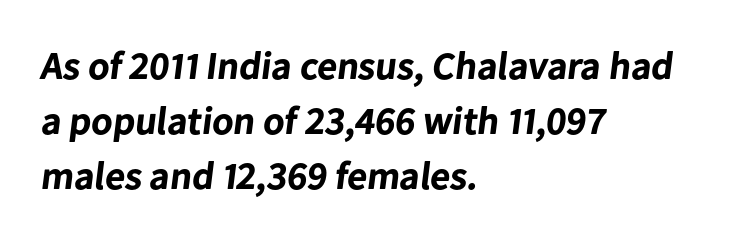
The image shows 39 px bold sans-serif type; set left-aligned, normal line spacing (1.41x), normal letter spacing, not underlined; low stroke contrast and a medium x-height.
